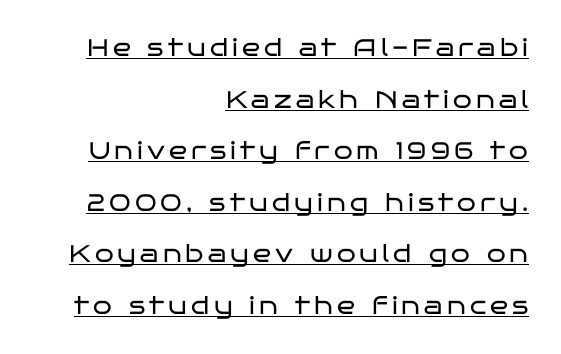
{"italic": "no", "bold": "no", "underline": "yes", "align": "right", "line_spacing": "loose", "line_spacing_ratio": 2.15, "glyph_px": 24}
